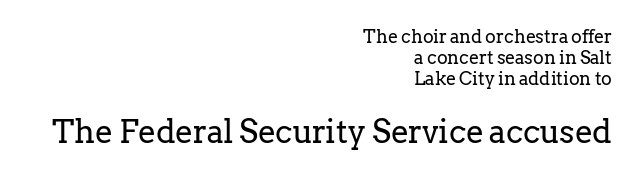
{"serif": "yes", "italic": "no", "bold": "no", "weight": "regular", "width": "normal", "stroke_contrast": "low", "x_height": "medium", "monospaced": "no", "underline": "no", "align": "right", "line_spacing_ratio": 1.17, "letter_spacing": "normal", "letter_spacing_em": 0.0, "larger_block": "second", "size_ratio": 1.78, "glyph_px": 32}
